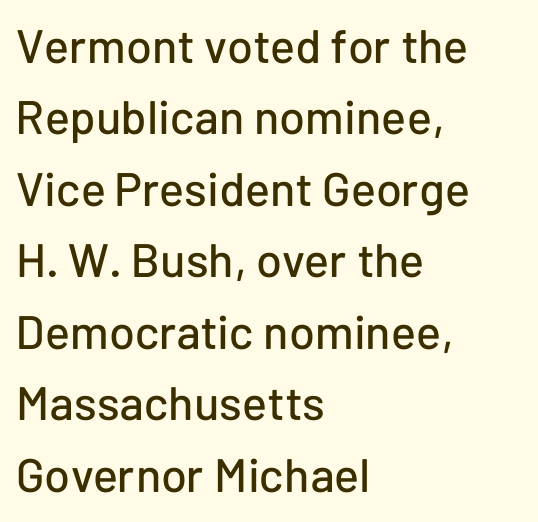
{"serif": "no", "italic": "no", "width": "normal", "stroke_contrast": "low", "x_height": "medium", "monospaced": "no", "underline": "no", "align": "left", "line_spacing": "normal", "line_spacing_ratio": 1.52, "letter_spacing": "normal", "letter_spacing_em": 0.0, "glyph_px": 47}
